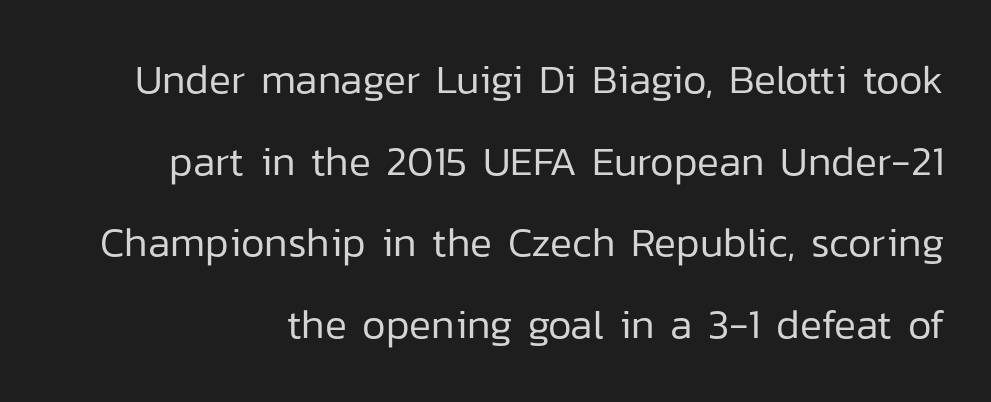
Q: Is the text bold? A: No.
Q: Is the text italic (slanted)? A: No, it is upright.
Q: Is the typeface a serif or a sans-serif typeface? A: Sans-serif.
Q: Is the text underlined? A: No.
Q: Is the spacing between letters normal or unusually wide? A: Normal.
Q: Is the spacing between lines tight, normal or loose? A: Loose.
Q: Width (condensed, normal, or wide)? A: Normal.
Q: Stroke contrast? A: Low.
Q: x-height? A: Medium.
Q: Monospaced? A: No.
